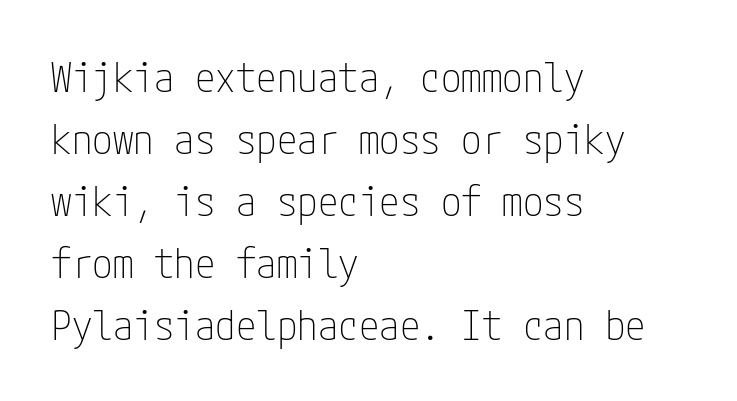
Q: Is the text bold? A: No.
Q: Is the text italic (slanted)? A: No, it is upright.
Q: Is the typeface a serif or a sans-serif typeface? A: Sans-serif.
Q: Is the text underlined? A: No.
Q: How is the paragraph aligned? A: Left-aligned.
Q: Is the spacing between letters normal or unusually wide? A: Normal.
Q: Is the spacing between lines tight, normal or loose? A: Normal.
Q: Width (condensed, normal, or wide)? A: Condensed.
Q: Stroke contrast? A: Low.
Q: x-height? A: Medium.
